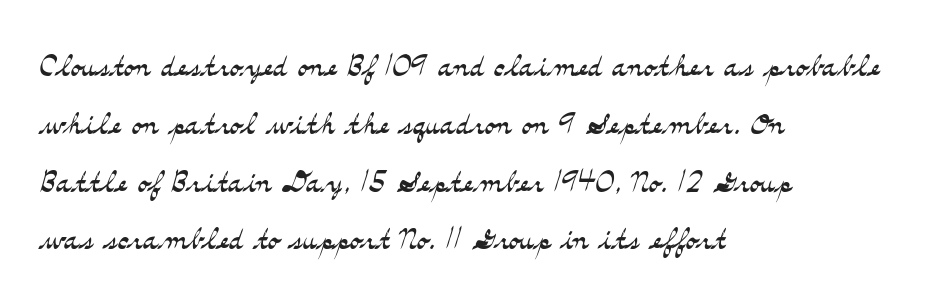
The image shows 41 px light, wide serif type; set left-aligned, normal line spacing (1.41x), normal letter spacing, not underlined; medium stroke contrast and a small x-height.
